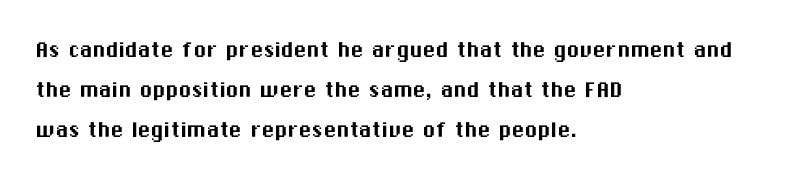
{"italic": "no", "underline": "no", "align": "left", "line_spacing": "normal", "line_spacing_ratio": 1.53, "letter_spacing": "normal", "letter_spacing_em": 0.0, "glyph_px": 26}
